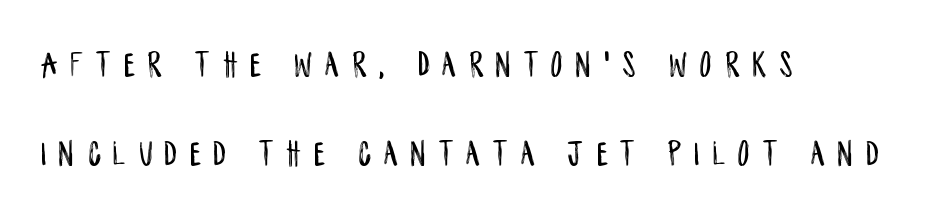
Baseline-to-baseline distance is far greater than the letter height. Alignment: flush left. A typesetter would call this proportional, since set widths differ per character. The rendering inserts visible extra space after every character.
